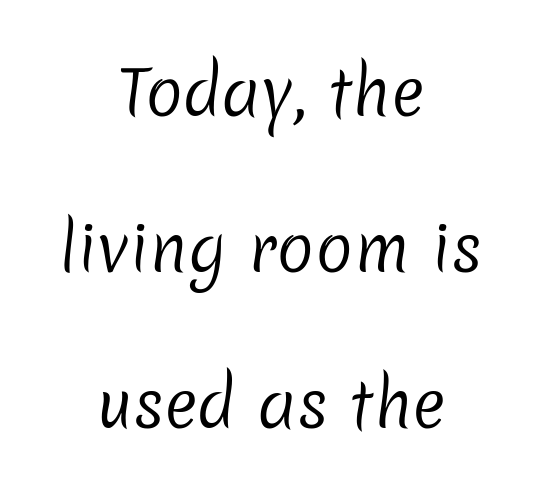
{"serif": "no", "bold": "no", "weight": "regular", "width": "normal", "stroke_contrast": "low", "x_height": "medium", "monospaced": "no", "underline": "no", "align": "center", "line_spacing": "loose", "line_spacing_ratio": 2.48, "letter_spacing": "normal", "letter_spacing_em": 0.0, "glyph_px": 63}
